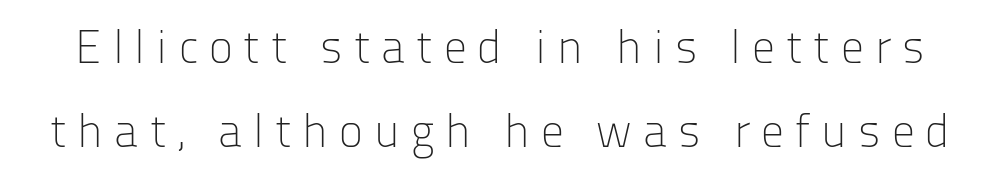
Q: Is the text bold? A: No.
Q: Is the text italic (slanted)? A: No, it is upright.
Q: Is the typeface a serif or a sans-serif typeface? A: Sans-serif.
Q: Is the text underlined? A: No.
Q: Is the spacing between letters normal or unusually wide? A: Unusually wide.
Q: Width (condensed, normal, or wide)? A: Normal.
Q: Stroke contrast? A: Low.
Q: x-height? A: Medium.
Q: Monospaced? A: No.
